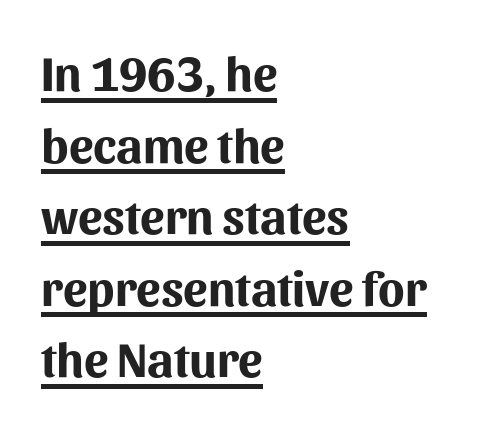
The image shows 49 px bold sans-serif type, upright; set left-aligned, normal line spacing (1.46x), normal letter spacing, underlined; medium stroke contrast and a medium x-height.
